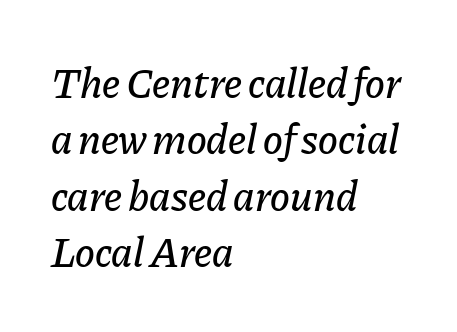
The image shows 42 px text type, italic (leaning right); set left-aligned, normal line spacing (1.34x), normal letter spacing, not underlined; low stroke contrast and a medium x-height.
